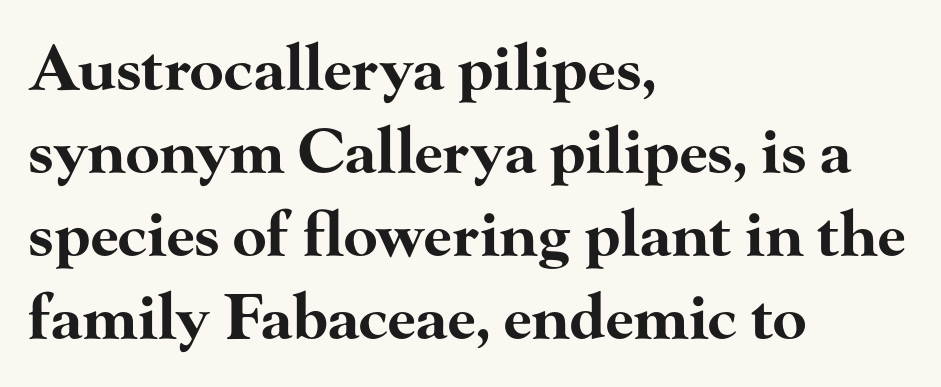
Letters rest on an invisible, unmarked baseline. The font's upright variant was chosen for this text. No extra tracking has been applied to these lines. All the whitespace from short lines collects on the right.
